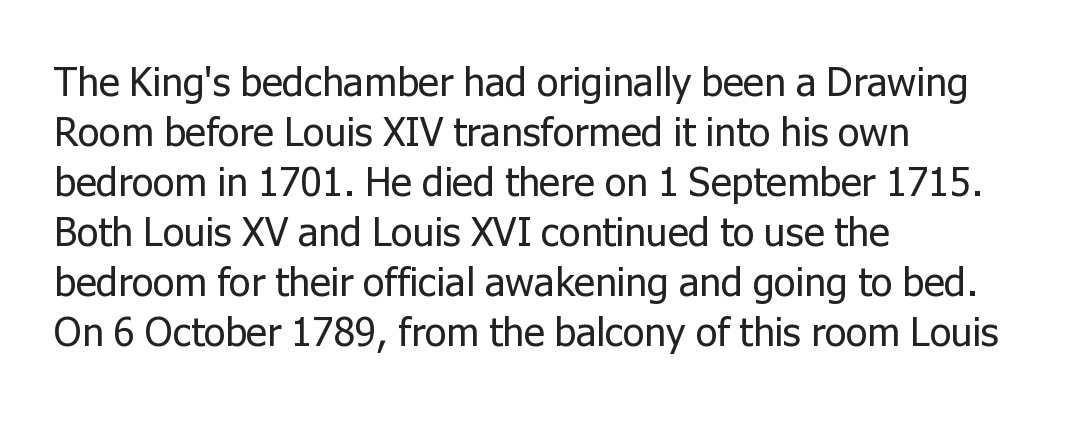
{"serif": "no", "italic": "no", "bold": "no", "weight": "regular", "width": "normal", "stroke_contrast": "low", "x_height": "medium", "monospaced": "no", "underline": "no", "align": "left", "line_spacing": "normal", "line_spacing_ratio": 1.25, "letter_spacing": "normal", "letter_spacing_em": 0.0, "glyph_px": 40}
